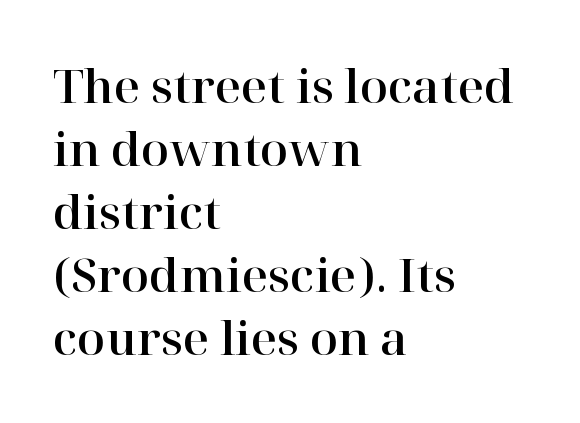
Which margin do the lines hug? The left one — the right edge is uneven. Does the type have serifs? Yes, each stem ends in a small foot. The passage shown is not underscored anywhere. Italic: no, the glyphs are upright roman. Honestly, the letter spacing is just normal — you wouldn't notice it. Is this a fixed-width face? No — the glyphs have proportional, varying widths.
